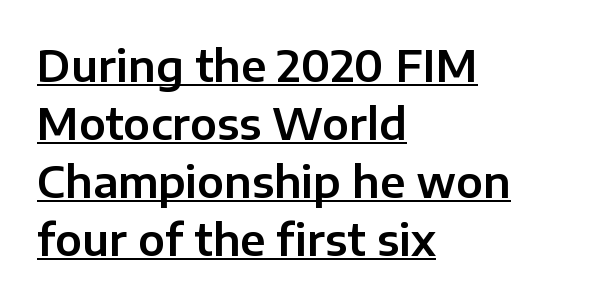
Observe the absence of serifs on each vertical stroke in this sample. Proportional: the letters do not fall into vertical columns. A typesetter would mark this as roman, not italic. Emphasis is given by a line drawn under the lettering.
